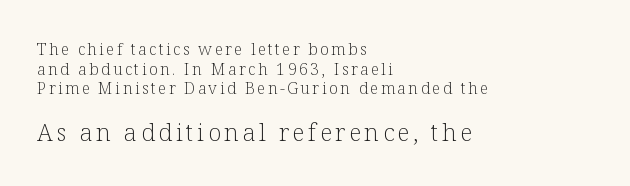
{"italic": "no", "bold": "no", "underline": "no", "align": "left", "line_spacing_ratio": 1.22, "larger_block": "second", "size_ratio": 1.5, "glyph_px": 24}
